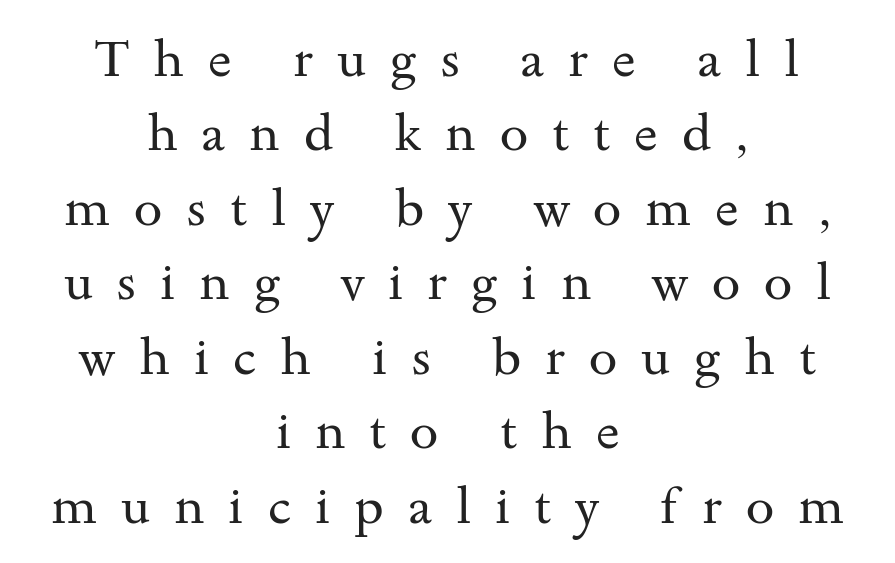
The image shows 51 px regular-weight, wide serif type, upright; set centered, normal line spacing (1.46x), unusually wide letter spacing (+0.47 em), not underlined; medium stroke contrast and a small x-height.
